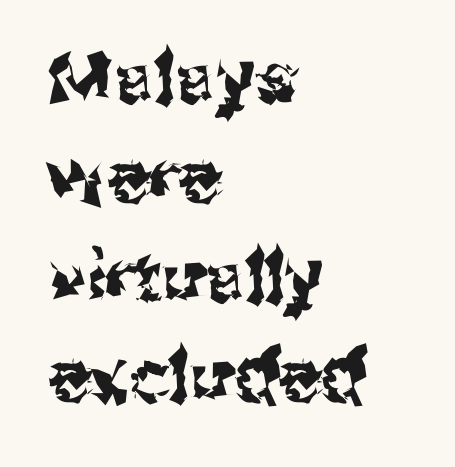
The designer left line spacing at the default. Nothing unusual about the tracking: characters are spaced as the font intends. Do the characters align in a grid? No, the font is proportional. Serifs: no, the terminals of the letterforms are clean. Short and long lines alike share a common starting point at left.
